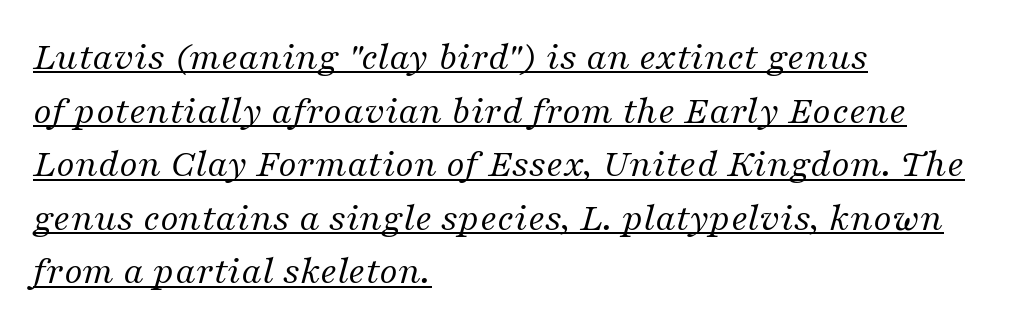
The image shows 40 px regular-weight serif type, italic (leaning right); set left-aligned, normal line spacing (1.34x), normal letter spacing, underlined; medium stroke contrast and a medium x-height.
